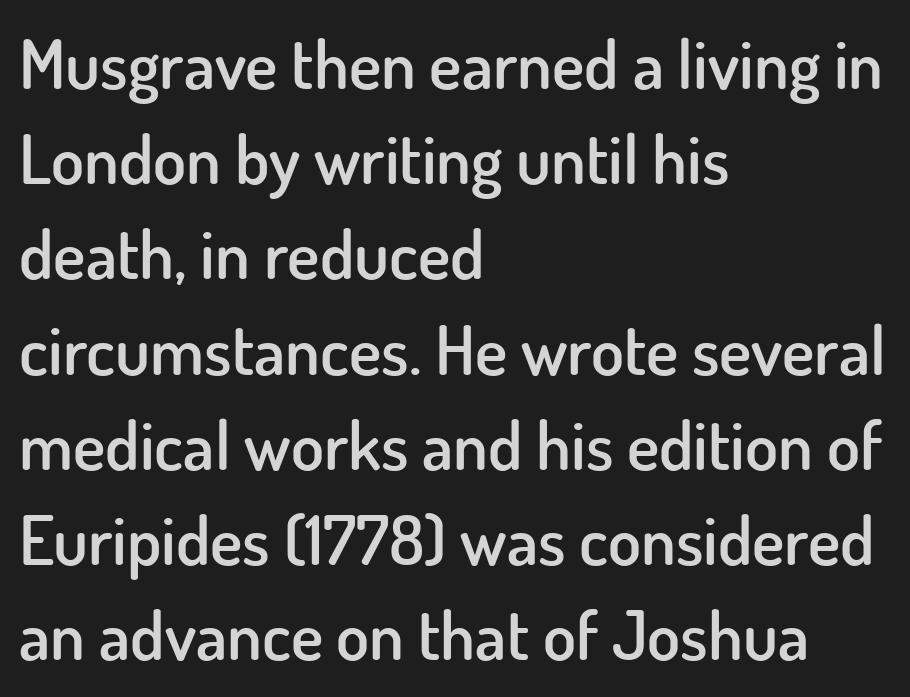
{"serif": "no", "italic": "no", "bold": "semi", "weight": "semibold", "width": "normal", "stroke_contrast": "low", "x_height": "small", "monospaced": "no", "underline": "no", "align": "left", "line_spacing": "normal", "line_spacing_ratio": 1.4, "letter_spacing": "normal", "letter_spacing_em": 0.0, "glyph_px": 68}
